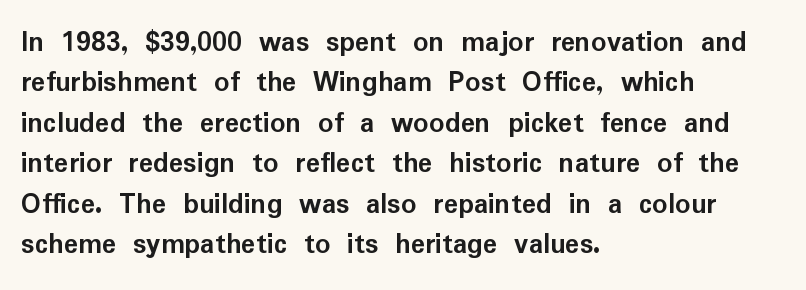
Q: Is the text bold? A: Yes.
Q: Is the text italic (slanted)? A: No, it is upright.
Q: Is the typeface a serif or a sans-serif typeface? A: Sans-serif.
Q: Is the text underlined? A: No.
Q: How is the paragraph aligned? A: Left-aligned.
Q: Is the spacing between letters normal or unusually wide? A: Normal.
Q: Is the spacing between lines tight, normal or loose? A: Normal.
Q: Width (condensed, normal, or wide)? A: Normal.
Q: Stroke contrast? A: Low.
Q: x-height? A: Medium.
Q: Monospaced? A: No.
